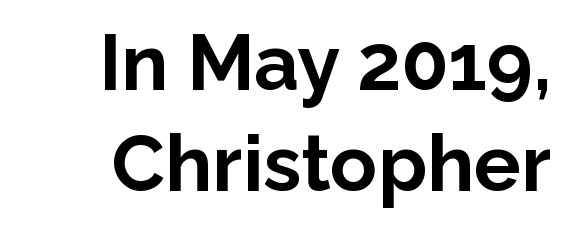
{"serif": "no", "italic": "no", "bold": "yes", "weight": "bold", "width": "normal", "stroke_contrast": "low", "x_height": "medium", "monospaced": "no", "underline": "no", "align": "right", "line_spacing": "normal", "line_spacing_ratio": 1.3, "letter_spacing": "normal", "letter_spacing_em": 0.0, "glyph_px": 78}
